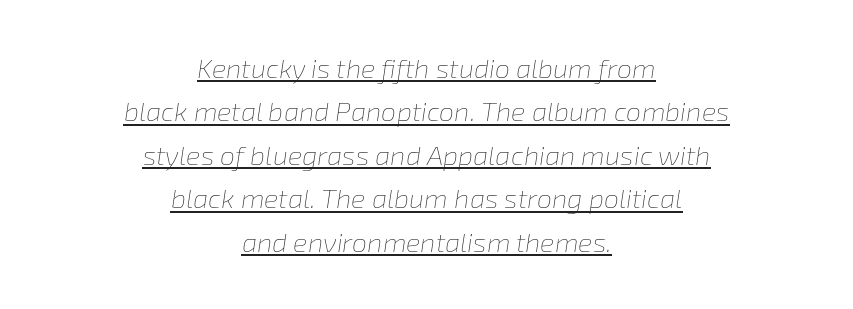
Slanted lettering throughout. Vertically, the passage feels balanced, rows spaced as you'd expect. Honestly, the letter spacing is just normal — you wouldn't notice it. Where is the straight margin? There isn't one; the lines are centered. The typesetting does not lean heavy: it is not bold.
